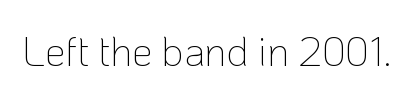
The image shows 41 px thin sans-serif type, upright; set normal letter spacing, not underlined; low stroke contrast and a medium x-height.
